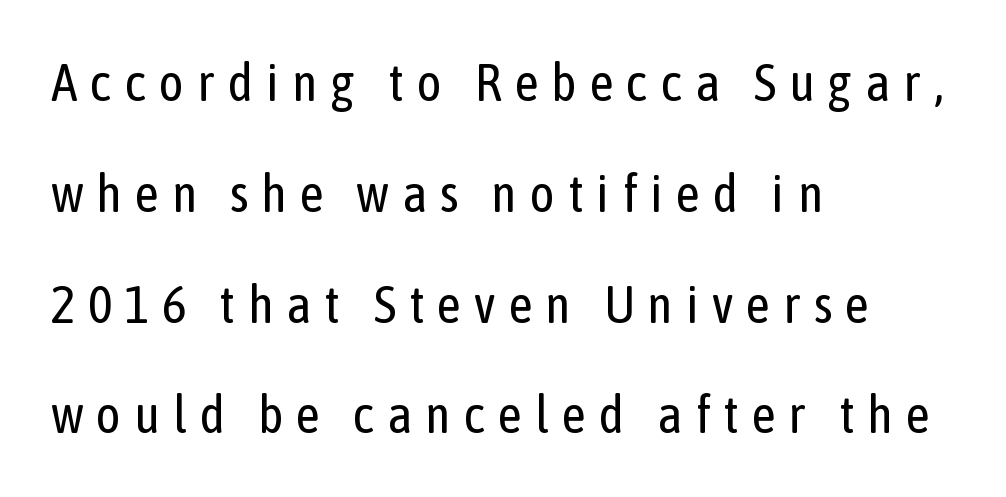
Q: Is the text bold? A: No.
Q: Is the text italic (slanted)? A: No, it is upright.
Q: Is the typeface a serif or a sans-serif typeface? A: Sans-serif.
Q: Is the text underlined? A: No.
Q: How is the paragraph aligned? A: Left-aligned.
Q: Is the spacing between letters normal or unusually wide? A: Unusually wide.
Q: Is the spacing between lines tight, normal or loose? A: Loose.
Q: Width (condensed, normal, or wide)? A: Condensed.
Q: Stroke contrast? A: Low.
Q: x-height? A: Medium.
Q: Monospaced? A: No.
